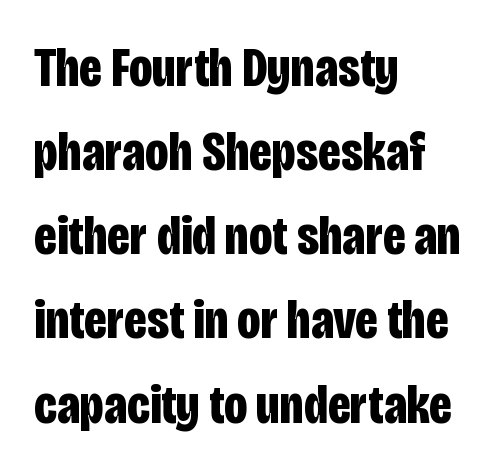
The image shows 55 px bold, condensed sans-serif type, upright; set left-aligned, normal line spacing (1.53x), normal letter spacing, not underlined; low stroke contrast and a large x-height.
